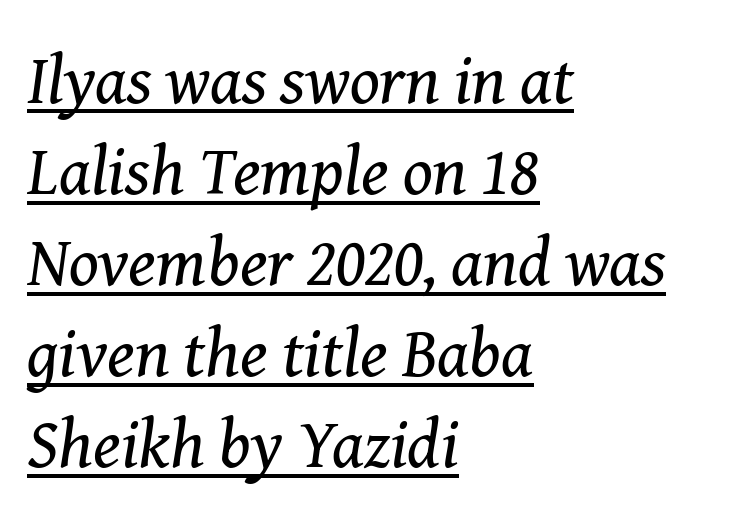
Honestly, the row spacing looks completely unremarkable. You could call the tracking neutral — neither tight nor loose. The passage shown is underscored from start to finish. No letter is thick-stroked: the sample isn't bold.
